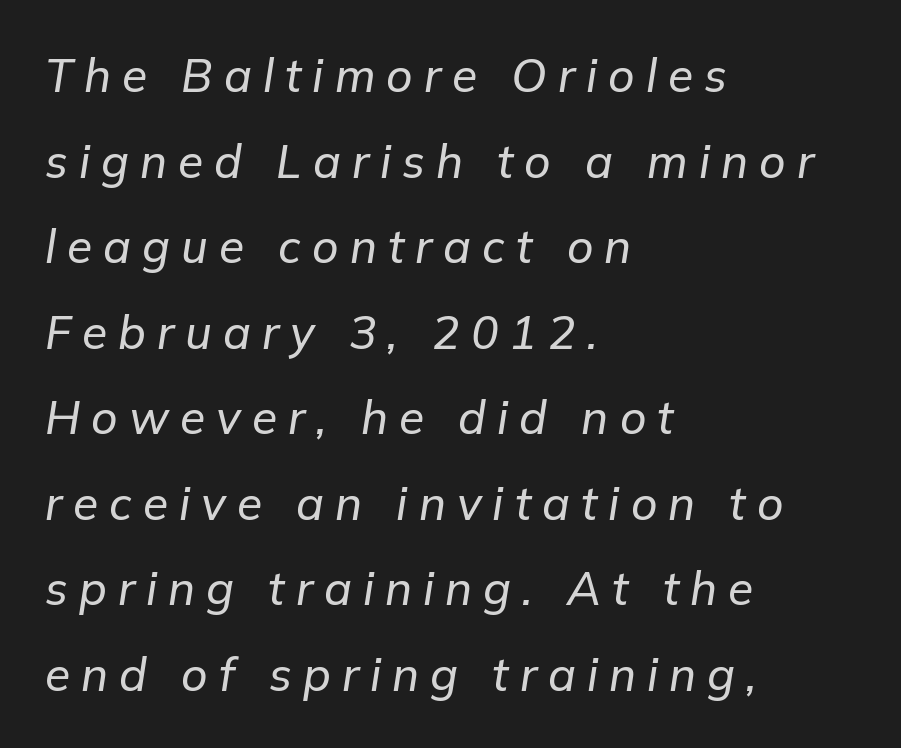
The image shows 46 px text type, italic (leaning right); set left-aligned, line spacing 1.86x, unusually wide letter spacing (+0.24 em), not underlined; low stroke contrast and a medium x-height.
